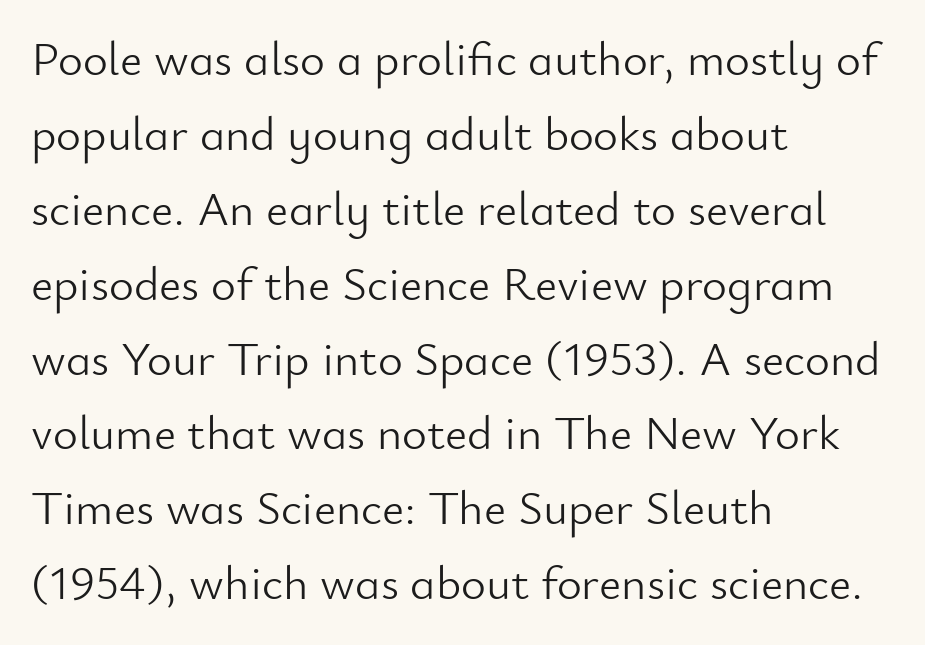
Q: Is the text bold? A: No.
Q: Is the text italic (slanted)? A: No, it is upright.
Q: Is the typeface a serif or a sans-serif typeface? A: Sans-serif.
Q: Is the text underlined? A: No.
Q: How is the paragraph aligned? A: Left-aligned.
Q: Is the spacing between letters normal or unusually wide? A: Normal.
Q: Is the spacing between lines tight, normal or loose? A: Normal.
Q: Width (condensed, normal, or wide)? A: Normal.
Q: Stroke contrast? A: Low.
Q: x-height? A: Small.
Q: Monospaced? A: No.
